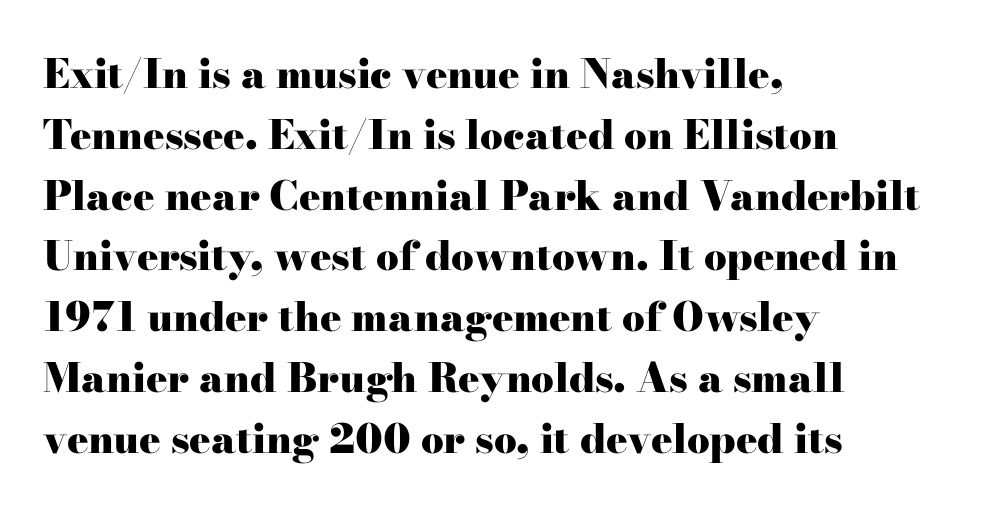
Q: Is the text bold? A: Yes.
Q: Is the text italic (slanted)? A: No, it is upright.
Q: Is the typeface a serif or a sans-serif typeface? A: Serif.
Q: Is the text underlined? A: No.
Q: How is the paragraph aligned? A: Left-aligned.
Q: Is the spacing between letters normal or unusually wide? A: Normal.
Q: Is the spacing between lines tight, normal or loose? A: Normal.
Q: Width (condensed, normal, or wide)? A: Wide.
Q: Stroke contrast? A: High.
Q: x-height? A: Small.
Q: Monospaced? A: No.
